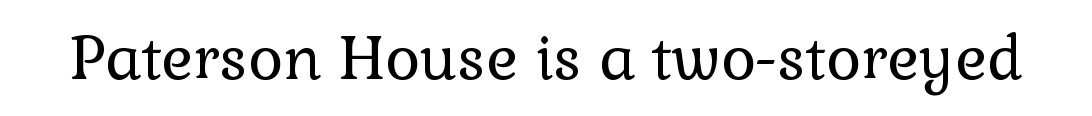
{"serif": "yes", "italic": "no", "bold": "no", "weight": "regular", "width": "normal", "stroke_contrast": "low", "x_height": "medium", "monospaced": "no", "underline": "no", "letter_spacing": "normal", "letter_spacing_em": 0.0, "glyph_px": 60}
